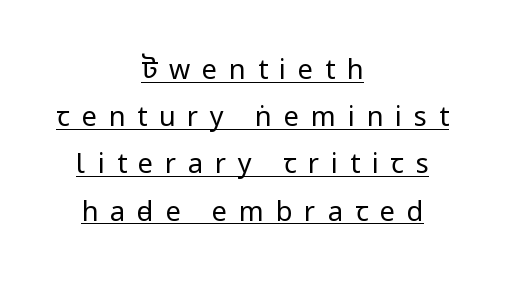
In designer terms, the underline attribute is active on this setting. Weight: in the light-to-regular range. Quick note: not italic, upright. The tracking reads as deliberately expanded to a designer's eye. Leftover space on each line is divided equally before and after the words.
